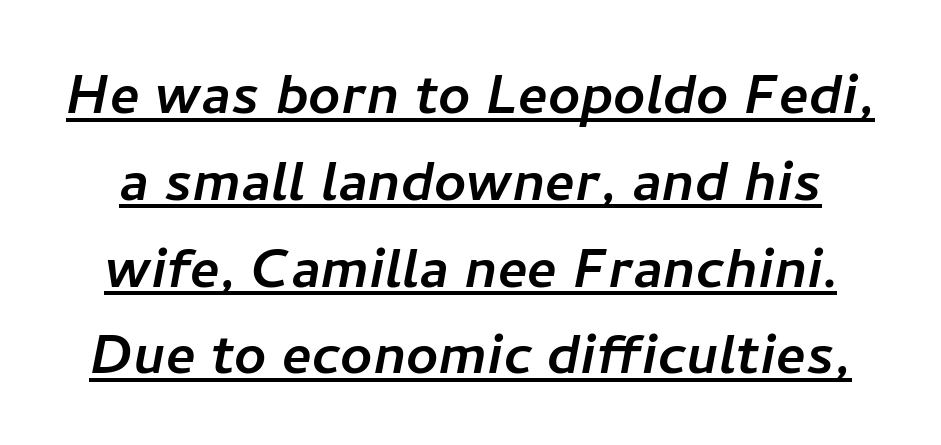
Q: Is the typeface a serif or a sans-serif typeface? A: Sans-serif.
Q: Is the text underlined? A: Yes.
Q: Is the spacing between letters normal or unusually wide? A: Normal.
Q: Width (condensed, normal, or wide)? A: Normal.
Q: Stroke contrast? A: Low.
Q: x-height? A: Medium.
Q: Monospaced? A: No.
